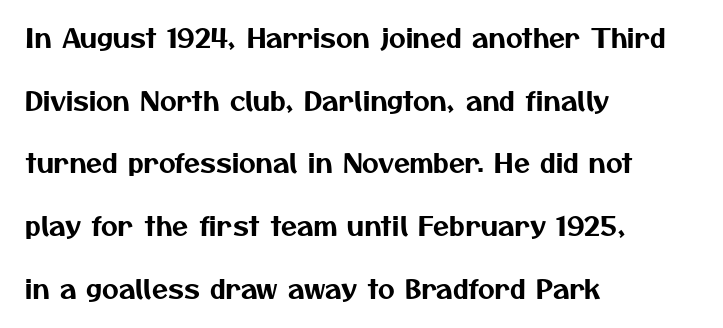
{"underline": "no", "align": "left", "line_spacing": "loose", "line_spacing_ratio": 2.41, "letter_spacing": "normal", "letter_spacing_em": 0.0, "glyph_px": 26}
